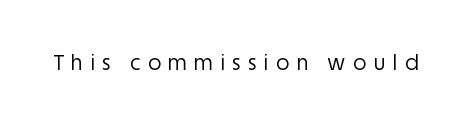
The image shows 20 px text type, upright; set unusually wide letter spacing (+0.38 em), not underlined.
